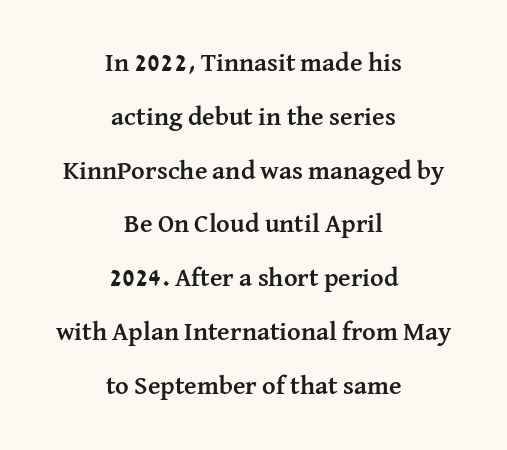
{"italic": "no", "bold": "yes", "underline": "no", "align": "center", "line_spacing": "loose", "line_spacing_ratio": 2.07, "letter_spacing": "normal", "letter_spacing_em": 0.0, "glyph_px": 26}
